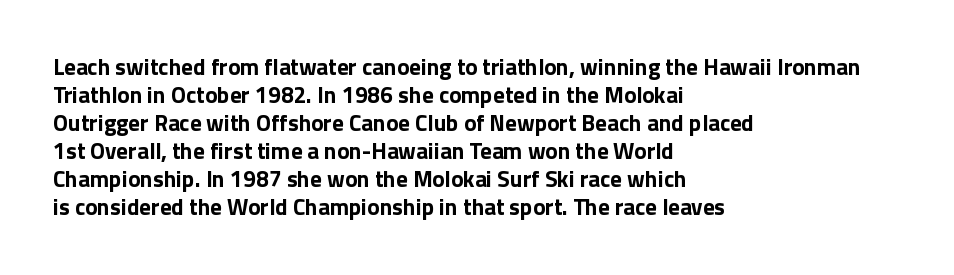
{"italic": "no", "bold": "yes", "underline": "no", "align": "left", "line_spacing_ratio": 1.22, "letter_spacing": "normal", "letter_spacing_em": 0.0, "glyph_px": 23}
